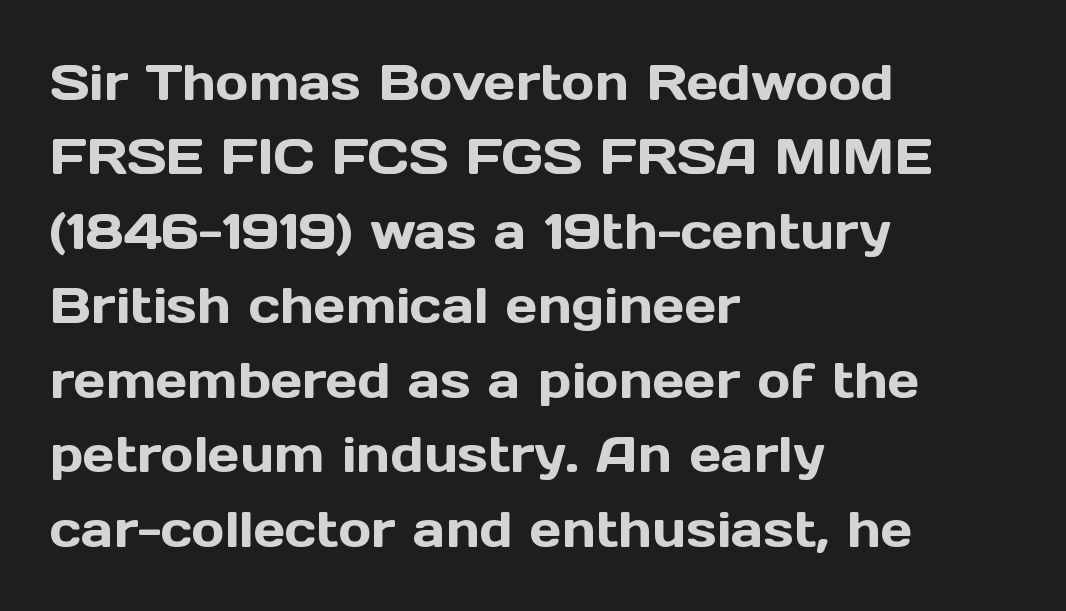
Q: Is the text italic (slanted)? A: No, it is upright.
Q: Is the typeface a serif or a sans-serif typeface? A: Sans-serif.
Q: Is the text underlined? A: No.
Q: How is the paragraph aligned? A: Left-aligned.
Q: Is the spacing between letters normal or unusually wide? A: Normal.
Q: Is the spacing between lines tight, normal or loose? A: Normal.
Q: Width (condensed, normal, or wide)? A: Normal.
Q: x-height? A: Medium.
Q: Monospaced? A: No.
